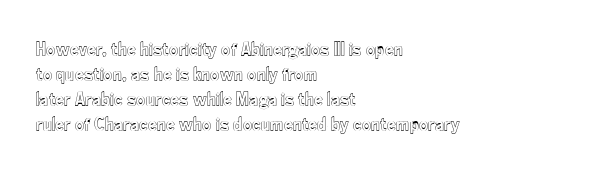
Q: Is the text italic (slanted)? A: No, it is upright.
Q: Is the text underlined? A: No.
Q: How is the paragraph aligned? A: Left-aligned.
Q: Is the spacing between letters normal or unusually wide? A: Normal.
Q: Is the spacing between lines tight, normal or loose? A: Normal.
